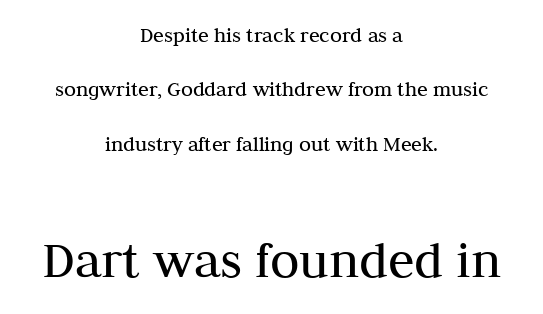
The space beneath each line is pristine and unruled. What kind of face is this? One with serifs. In terms of posture, this sample is upright. Of the two passages, the one underneath uses the larger point size. The weight would be labelled regular, book, light, or lighter still. The letters advance in unequal steps, a hallmark of proportional type.
